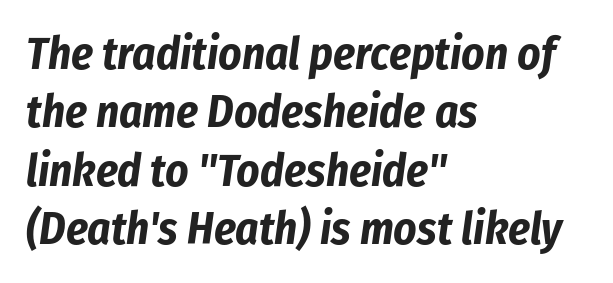
The image shows 45 px bold, condensed type, italic (leaning right); set left-aligned, normal line spacing (1.3x), normal letter spacing, not underlined; low stroke contrast and a medium x-height.
